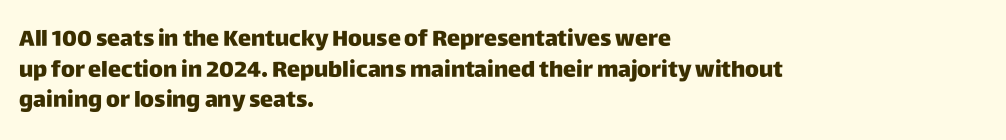
{"italic": "no", "bold": "yes", "underline": "no", "align": "left", "line_spacing": "normal", "line_spacing_ratio": 1.39, "letter_spacing": "normal", "letter_spacing_em": 0.0, "glyph_px": 22}
